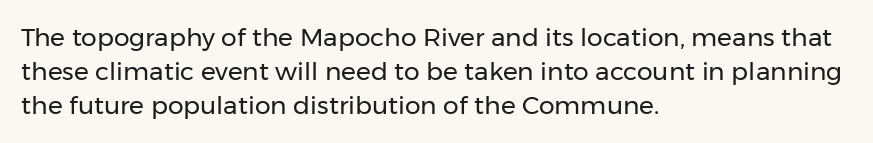
The image shows 25 px text type, upright; set left-aligned, normal line spacing (1.37x), normal letter spacing, not underlined.
